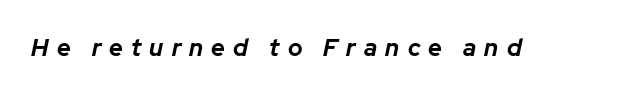
{"italic": "yes", "lean": "right", "slant_degrees": 12, "bold": "yes", "underline": "no", "letter_spacing": "wide", "letter_spacing_em": 0.34, "glyph_px": 24}
